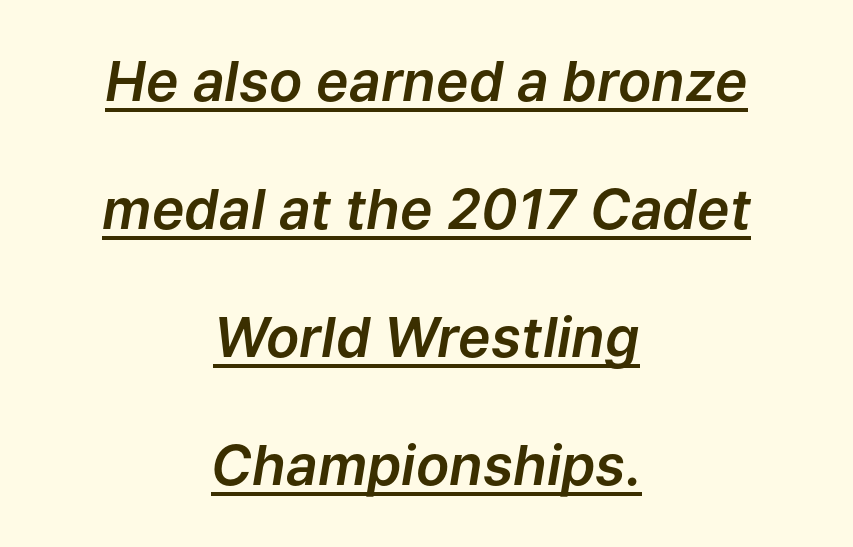
Q: Is the text italic (slanted)? A: Yes, it leans right by about 9 degrees.
Q: Is the text underlined? A: Yes.
Q: How is the paragraph aligned? A: Centered.
Q: Is the spacing between letters normal or unusually wide? A: Normal.
Q: Is the spacing between lines tight, normal or loose? A: Loose.
Q: Width (condensed, normal, or wide)? A: Normal.
Q: Stroke contrast? A: Low.
Q: x-height? A: Medium.
Q: Monospaced? A: No.
